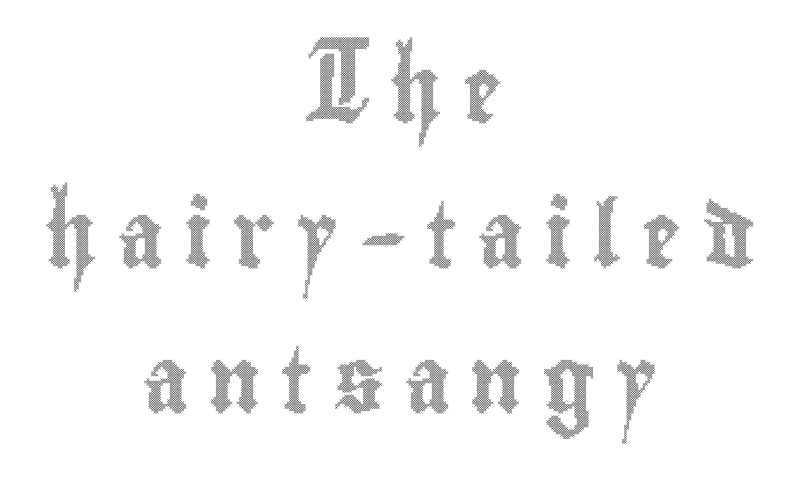
The image shows 65 px condensed type, upright; set centered, loose line spacing (2.23x), unusually wide letter spacing (+0.31 em), not underlined; a small x-height.
